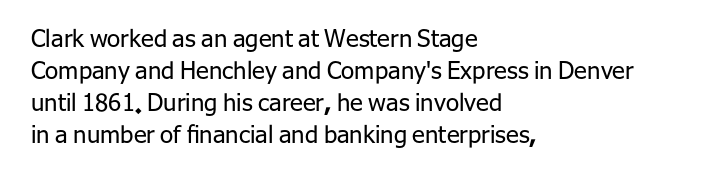
{"italic": "no", "bold": "no", "underline": "no", "align": "left", "line_spacing": "normal", "line_spacing_ratio": 1.33, "letter_spacing": "normal", "letter_spacing_em": 0.0, "glyph_px": 24}
